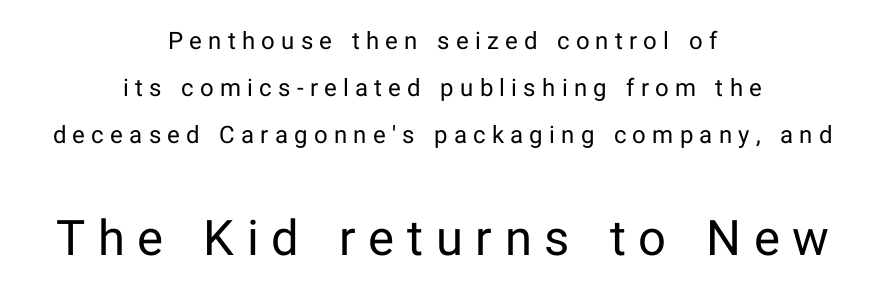
Q: Is the text bold? A: No.
Q: Is the text italic (slanted)? A: No, it is upright.
Q: Is the typeface a serif or a sans-serif typeface? A: Sans-serif.
Q: Is the text underlined? A: No.
Q: How is the paragraph aligned? A: Centered.
Q: Is the spacing between letters normal or unusually wide? A: Unusually wide.
Q: Is the spacing between lines tight, normal or loose? A: Loose.
Q: Which block of text is set in a larger size, the first (top) or the second (bottom)? A: The second (bottom) one.
Q: Width (condensed, normal, or wide)? A: Normal.
Q: Stroke contrast? A: Low.
Q: x-height? A: Medium.
Q: Monospaced? A: No.
